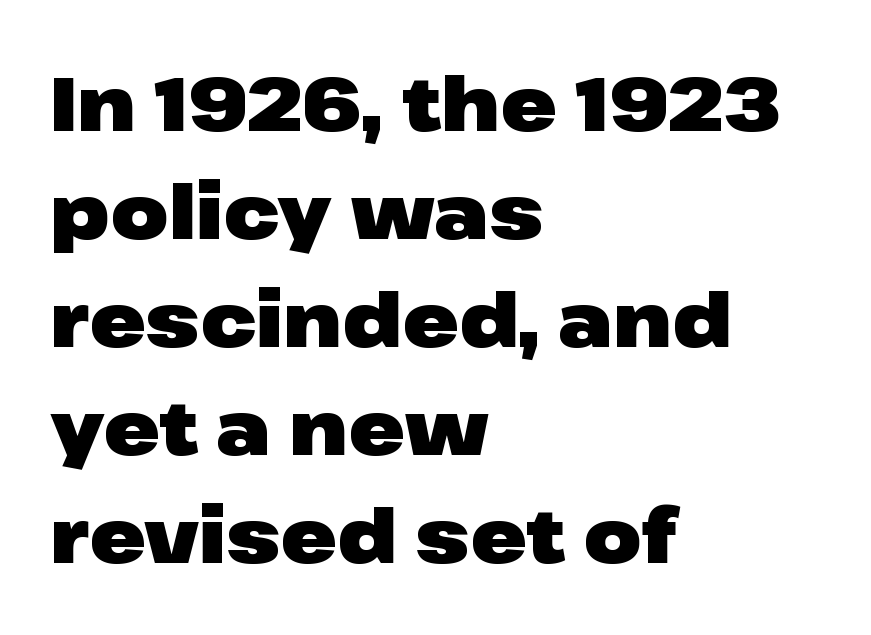
Q: Is the text bold? A: Yes.
Q: Is the text italic (slanted)? A: No, it is upright.
Q: Is the typeface a serif or a sans-serif typeface? A: Sans-serif.
Q: Is the text underlined? A: No.
Q: How is the paragraph aligned? A: Left-aligned.
Q: Is the spacing between letters normal or unusually wide? A: Normal.
Q: Is the spacing between lines tight, normal or loose? A: Normal.
Q: Width (condensed, normal, or wide)? A: Wide.
Q: Stroke contrast? A: Low.
Q: x-height? A: Medium.
Q: Monospaced? A: No.
